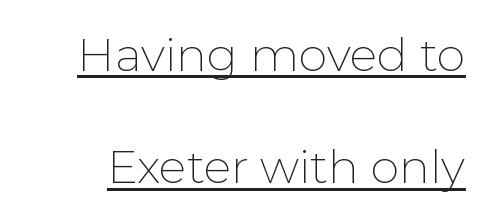
Q: Is the text bold? A: No.
Q: Is the text italic (slanted)? A: No, it is upright.
Q: Is the typeface a serif or a sans-serif typeface? A: Sans-serif.
Q: Is the text underlined? A: Yes.
Q: Is the spacing between letters normal or unusually wide? A: Normal.
Q: Is the spacing between lines tight, normal or loose? A: Loose.
Q: Width (condensed, normal, or wide)? A: Normal.
Q: Stroke contrast? A: Low.
Q: x-height? A: Medium.
Q: Monospaced? A: No.
